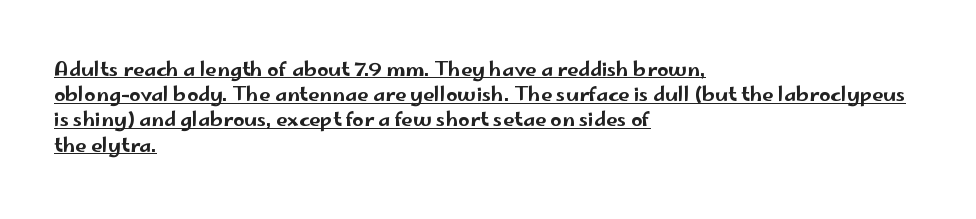
Q: Is the text italic (slanted)? A: No, it is upright.
Q: Is the text underlined? A: Yes.
Q: How is the paragraph aligned? A: Left-aligned.
Q: Is the spacing between letters normal or unusually wide? A: Normal.
Q: Is the spacing between lines tight, normal or loose? A: Normal.
